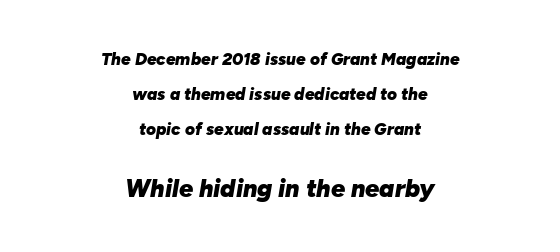
The image shows 25 px bold type, italic (leaning right); set centered, loose line spacing (2.05x), normal letter spacing, not underlined; the second (bottom) block is 1.47x larger.
